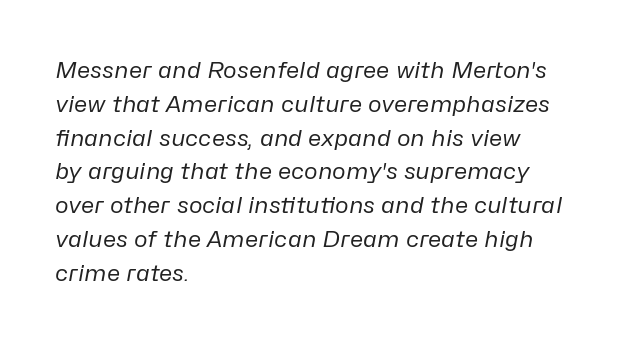
{"italic": "yes", "lean": "right", "slant_degrees": 10, "bold": "no", "underline": "no", "align": "left", "line_spacing": "normal", "line_spacing_ratio": 1.47, "letter_spacing": "normal", "letter_spacing_em": 0.0, "glyph_px": 23}
